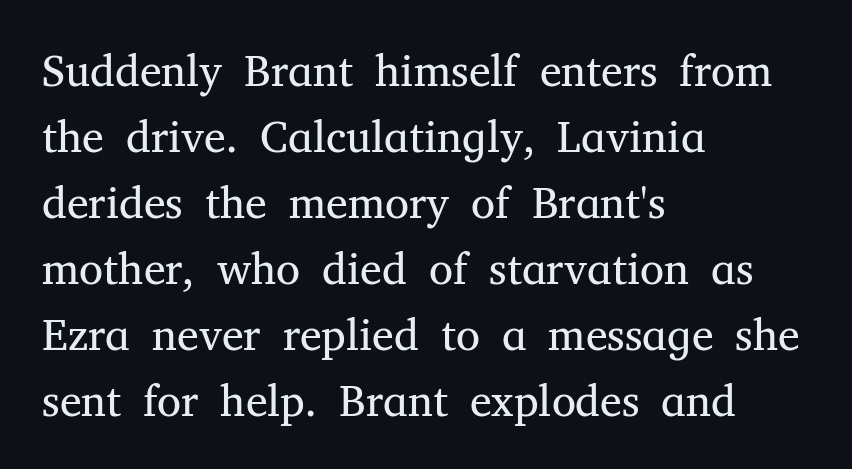
Q: Is the text bold? A: No.
Q: Is the text italic (slanted)? A: No, it is upright.
Q: Is the typeface a serif or a sans-serif typeface? A: Serif.
Q: Is the text underlined? A: No.
Q: How is the paragraph aligned? A: Left-aligned.
Q: Is the spacing between letters normal or unusually wide? A: Normal.
Q: Is the spacing between lines tight, normal or loose? A: Normal.
Q: Width (condensed, normal, or wide)? A: Normal.
Q: Stroke contrast? A: Medium.
Q: x-height? A: Medium.
Q: Monospaced? A: No.
